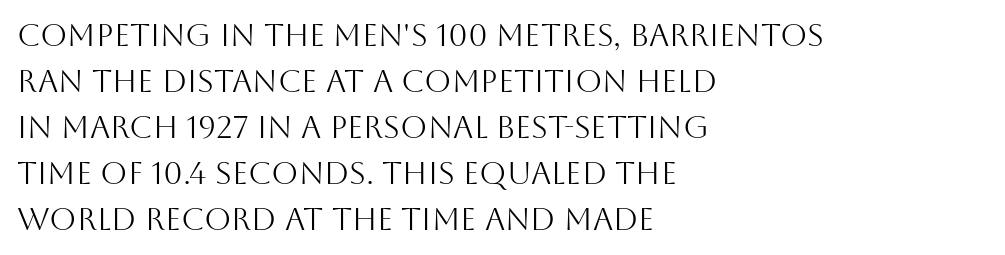
Interline gaps are of average width in this sample. The font is comparable to plain body text, perhaps lighter. Observe the ordinary spacing: letters are neighbours, not strangers. These lines are rendered in a variable-pitch font. The axis of the letterforms is exactly vertical. The letters carry no serifs — their stems end cleanly without finishing strokes.
